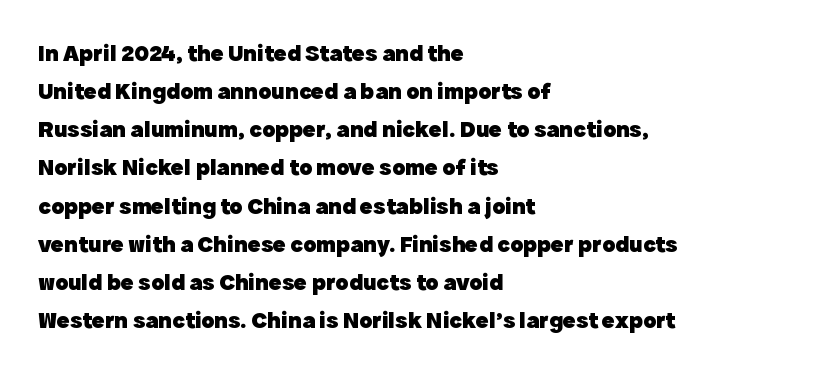
Any mark beneath the type? The region is blank. The letters stand upright; this is a roman face. The type is set solid horizontally, with unmodified tracking. Which margin do the lines hug? The left one — the right edge is uneven. The rendering uses a bold face; every stroke is thick and dark.
